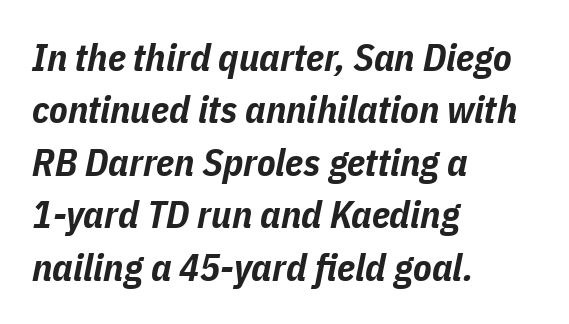
{"italic": "yes", "lean": "right", "slant_degrees": 11, "bold": "yes", "weight": "bold", "width": "condensed", "stroke_contrast": "low", "x_height": "medium", "monospaced": "no", "underline": "no", "align": "left", "line_spacing": "normal", "line_spacing_ratio": 1.38, "letter_spacing": "normal", "letter_spacing_em": 0.0, "glyph_px": 38}
